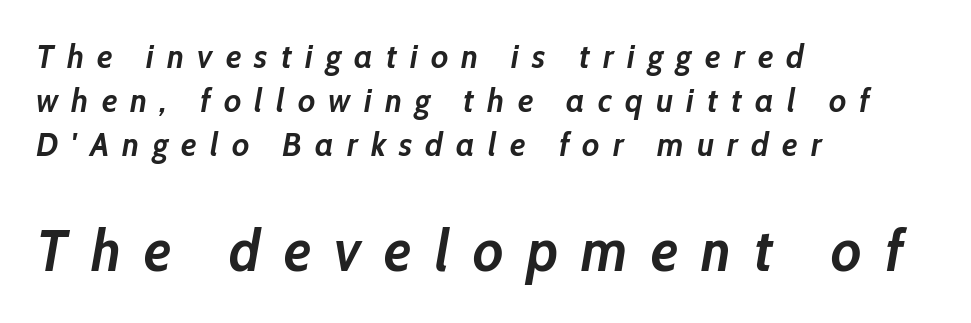
The image shows 58 px semibold type, italic (leaning right); set left-aligned, normal line spacing (1.34x), unusually wide letter spacing (+0.4 em), not underlined; the second (bottom) block is 1.76x larger; low stroke contrast and a medium x-height.
